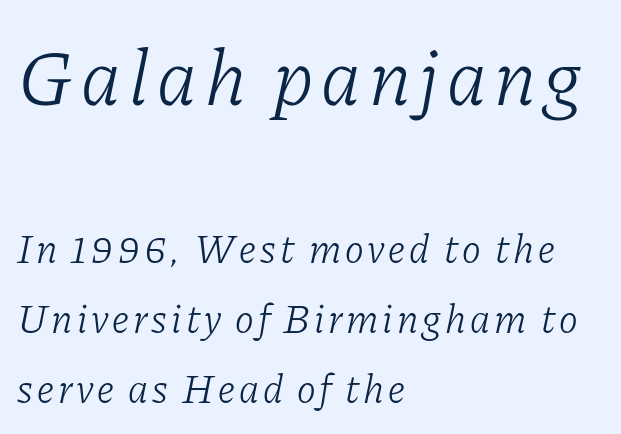
Q: Is the text bold? A: No.
Q: Is the text italic (slanted)? A: Yes, it leans right by about 11 degrees.
Q: Is the typeface a serif or a sans-serif typeface? A: Serif.
Q: Is the text underlined? A: No.
Q: How is the paragraph aligned? A: Left-aligned.
Q: Which block of text is set in a larger size, the first (top) or the second (bottom)? A: The first (top) one.
Q: Width (condensed, normal, or wide)? A: Normal.
Q: Stroke contrast? A: Low.
Q: x-height? A: Medium.
Q: Monospaced? A: No.
